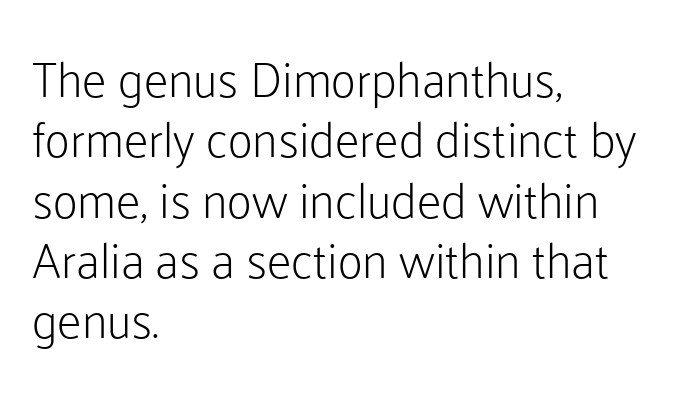
{"serif": "no", "italic": "no", "bold": "no", "weight": "light", "width": "normal", "stroke_contrast": "low", "x_height": "medium", "monospaced": "no", "underline": "no", "align": "left", "line_spacing_ratio": 1.23, "letter_spacing": "normal", "letter_spacing_em": 0.0, "glyph_px": 49}
